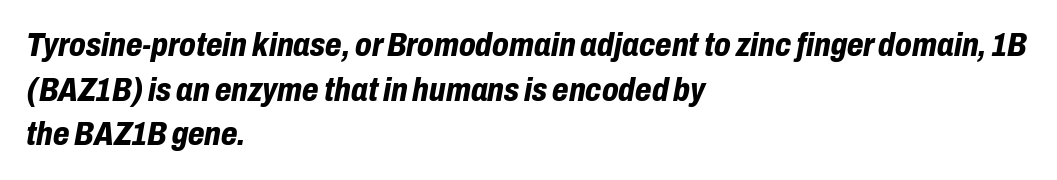
The image shows 34 px bold, condensed type, italic (leaning right); set left-aligned, normal line spacing (1.31x), normal letter spacing, not underlined; low stroke contrast and a medium x-height.
